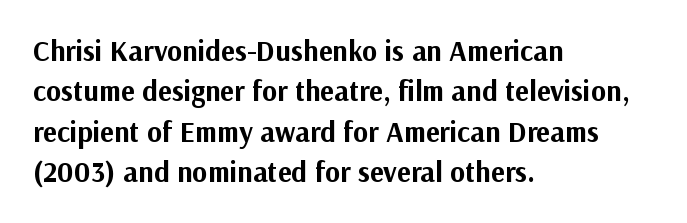
Line spacing here is normal. Horizontal alignment here is leftward, the default for most running prose. Is the letter spacing exaggerated? No — it looks like the ordinary default. Beneath every word, the page is bare.
